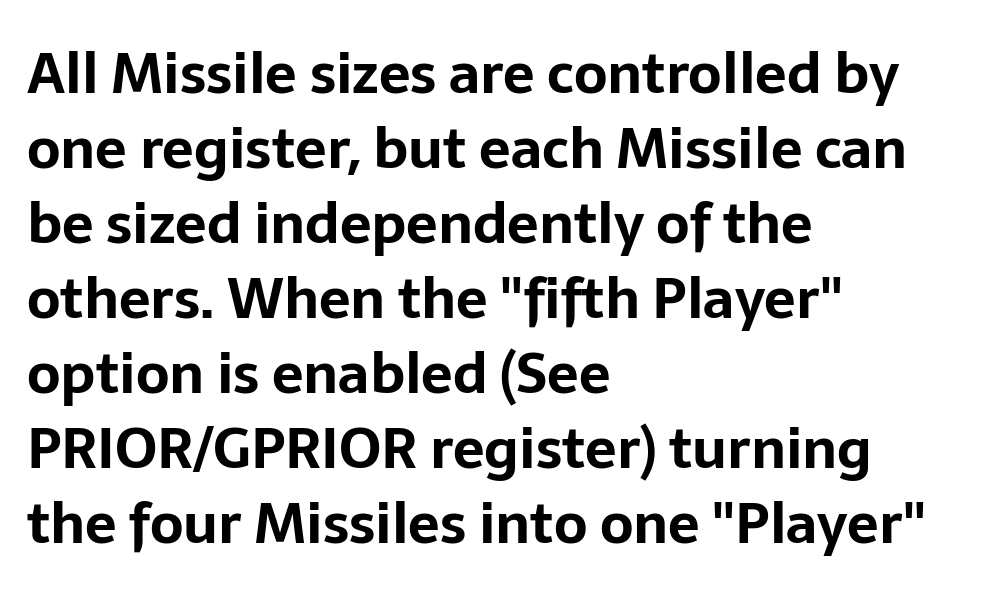
If you measured baseline to baseline, you'd find a middling distance. Standard letterfit; no display-style spreading of the glyphs. Beneath every word, the page is bare. Note: no serifs on the glyphs.
